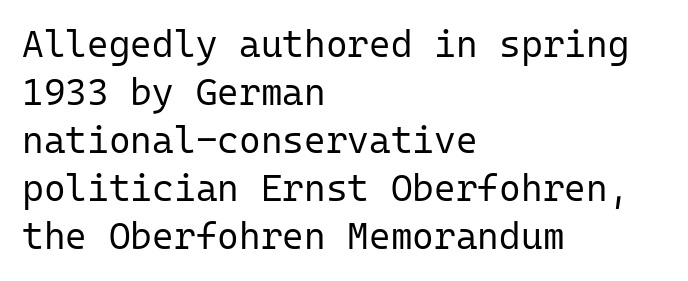
{"serif": "no", "italic": "no", "bold": "no", "weight": "regular", "width": "normal", "stroke_contrast": "low", "x_height": "medium", "monospaced": "yes", "underline": "no", "align": "left", "line_spacing": "normal", "line_spacing_ratio": 1.3, "letter_spacing": "normal", "letter_spacing_em": 0.0, "glyph_px": 37}
